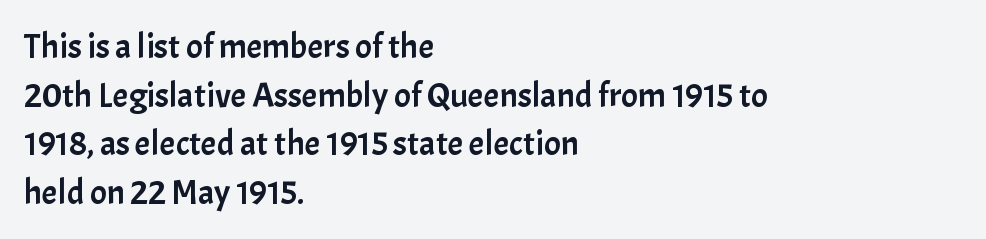
{"serif": "no", "italic": "no", "width": "normal", "stroke_contrast": "low", "x_height": "medium", "monospaced": "no", "underline": "no", "align": "left", "line_spacing": "normal", "line_spacing_ratio": 1.39, "letter_spacing": "normal", "letter_spacing_em": 0.0, "glyph_px": 35}
